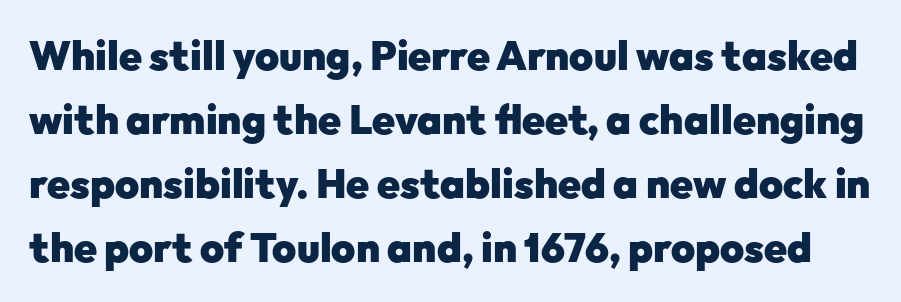
Honestly, the letter spacing is just normal — you wouldn't notice it. A typesetter would call this proportional, since set widths differ per character. Reading down the column, the eye jumps a familiar distance to each next line. This rendering employs a face without finishing strokes, i.e., a sans-serif.
